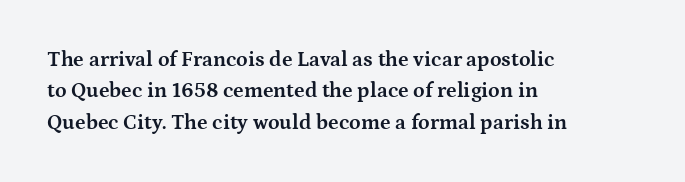
{"italic": "no", "bold": "yes", "underline": "no", "align": "left", "line_spacing": "normal", "line_spacing_ratio": 1.49, "letter_spacing": "normal", "letter_spacing_em": 0.0, "glyph_px": 21}
